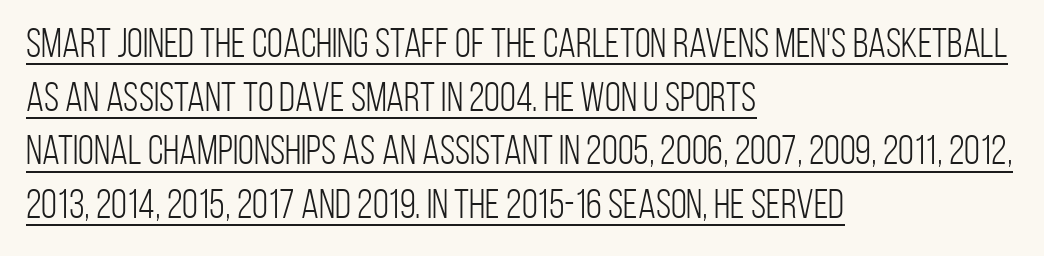
Q: Is the text bold? A: No.
Q: Is the text italic (slanted)? A: No, it is upright.
Q: Is the typeface a serif or a sans-serif typeface? A: Sans-serif.
Q: Is the text underlined? A: Yes.
Q: How is the paragraph aligned? A: Left-aligned.
Q: Is the spacing between letters normal or unusually wide? A: Normal.
Q: Is the spacing between lines tight, normal or loose? A: Normal.
Q: Width (condensed, normal, or wide)? A: Condensed.
Q: Stroke contrast? A: Low.
Q: x-height? A: Large.
Q: Monospaced? A: No.
